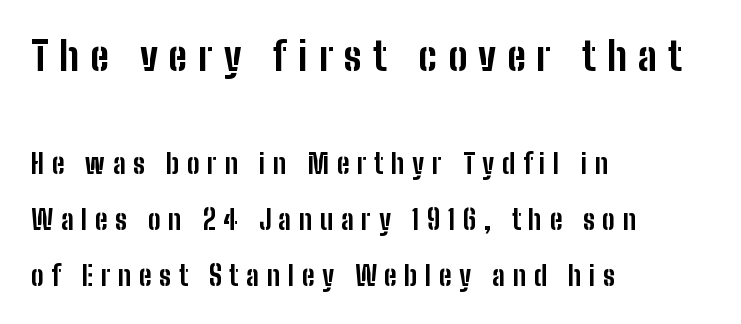
The image shows 40 px bold, condensed sans-serif type, upright; set left-aligned, loose line spacing (2.09x), unusually wide letter spacing (+0.28 em), not underlined; the first (top) block is 1.48x larger; low stroke contrast and a medium x-height.
